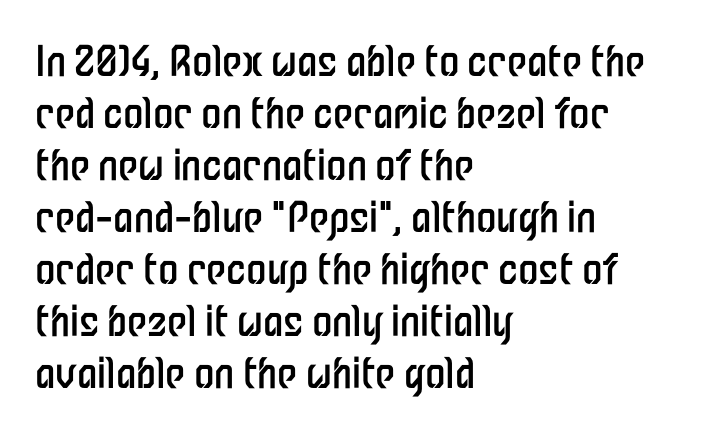
The image shows 41 px regular-weight, condensed sans-serif type, upright; set left-aligned, normal line spacing (1.27x), normal letter spacing, not underlined; low stroke contrast and a medium x-height.
